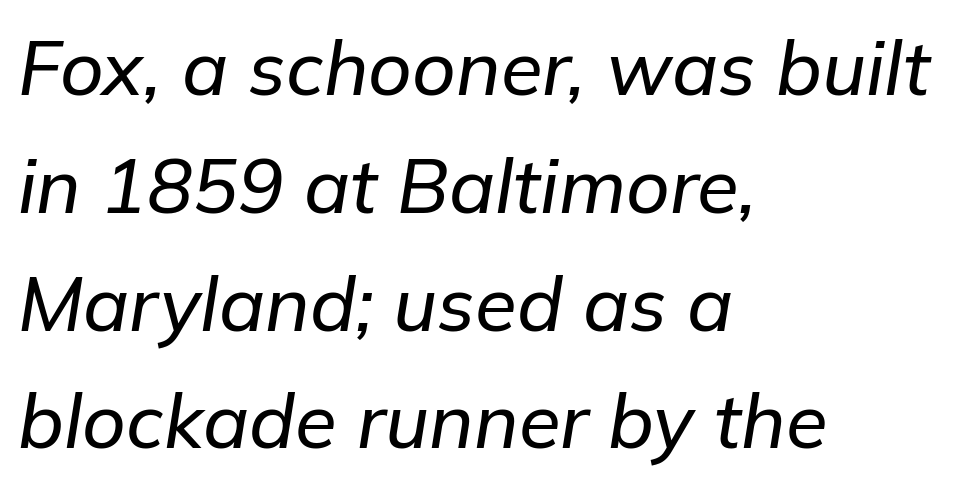
The image shows 76 px text type, italic (leaning right); set left-aligned, normal line spacing (1.55x), normal letter spacing, not underlined; low stroke contrast and a medium x-height.
